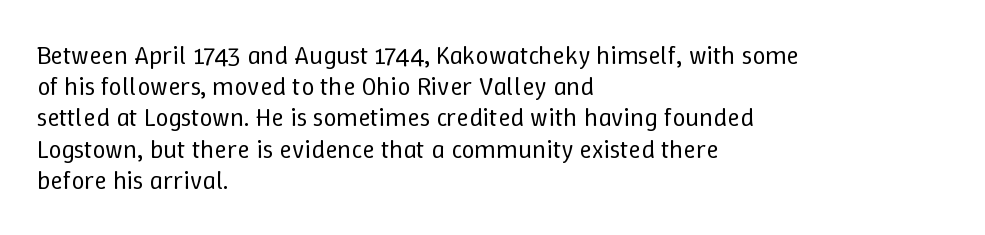
{"italic": "no", "bold": "no", "underline": "no", "align": "left", "line_spacing_ratio": 1.2, "letter_spacing": "normal", "letter_spacing_em": 0.0, "glyph_px": 26}
